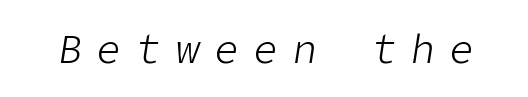
{"italic": "yes", "lean": "right", "slant_degrees": 9, "bold": "no", "weight": "light", "width": "normal", "stroke_contrast": "low", "x_height": "medium", "underline": "no", "letter_spacing": "wide", "letter_spacing_em": 0.38, "glyph_px": 40}
